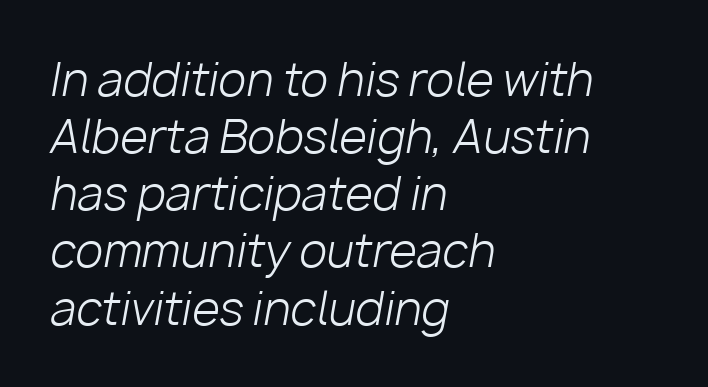
{"italic": "yes", "lean": "right", "slant_degrees": 10, "bold": "no", "weight": "light", "width": "normal", "stroke_contrast": "low", "x_height": "medium", "monospaced": "no", "underline": "no", "align": "left", "line_spacing": "normal", "line_spacing_ratio": 1.27, "letter_spacing": "normal", "letter_spacing_em": 0.0, "glyph_px": 45}
